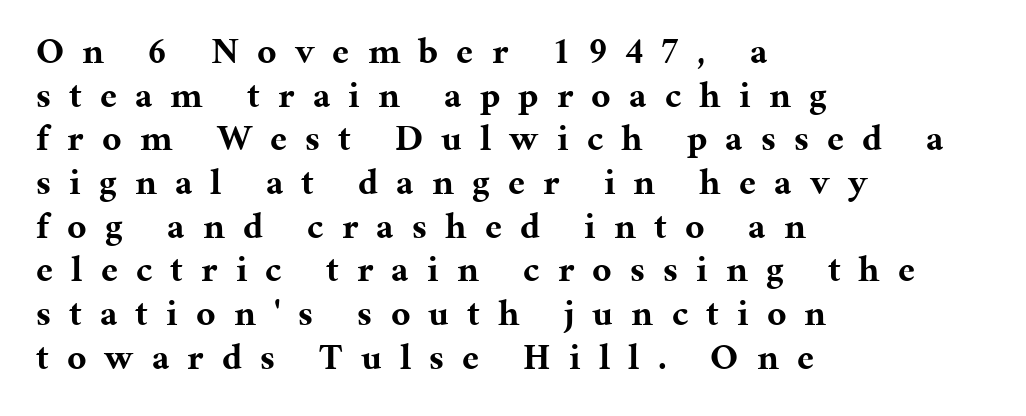
{"serif": "yes", "italic": "no", "bold": "yes", "weight": "bold", "width": "normal", "stroke_contrast": "medium", "x_height": "medium", "monospaced": "no", "underline": "no", "align": "left", "line_spacing_ratio": 1.18, "letter_spacing": "wide", "letter_spacing_em": 0.49, "glyph_px": 37}
